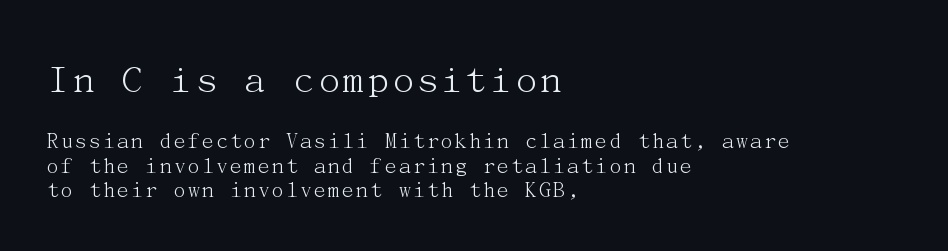
Q: Is the text bold? A: No.
Q: Is the text italic (slanted)? A: No, it is upright.
Q: Is the typeface a serif or a sans-serif typeface? A: Serif.
Q: Is the text underlined? A: No.
Q: How is the paragraph aligned? A: Left-aligned.
Q: Is the spacing between letters normal or unusually wide? A: Normal.
Q: Is the spacing between lines tight, normal or loose? A: Tight.
Q: Which block of text is set in a larger size, the first (top) or the second (bottom)? A: The first (top) one.
Q: Width (condensed, normal, or wide)? A: Normal.
Q: Stroke contrast? A: Medium.
Q: x-height? A: Medium.
